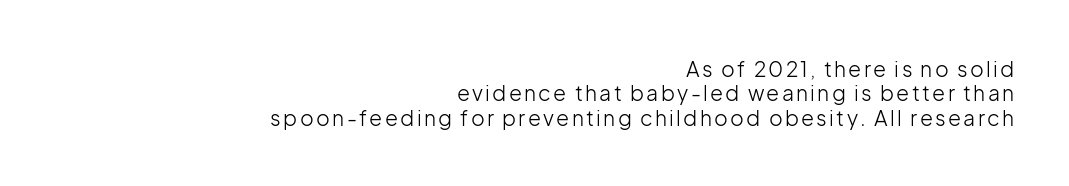
{"italic": "no", "bold": "no", "underline": "no", "align": "right", "line_spacing_ratio": 1.16, "glyph_px": 21}
